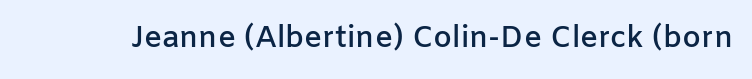
Strokes here are thickened, but only to semibold level. The words here are not underlined. The letters sit at their default tracking, neither squeezed nor spread. Note the varied advance widths — an 'i' is clearly narrower than an 'm'.
